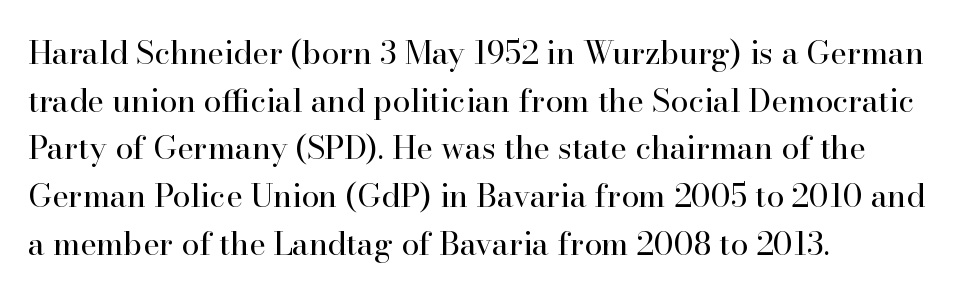
This sample keeps an unexceptional amount of space between lines. Posture: straight, roman, zero tilt. Quick note: underline off. Spacing verdict: proportional, widths tailored to each character. The characters display serif detailing at their extremities. The lines are quadded left.
